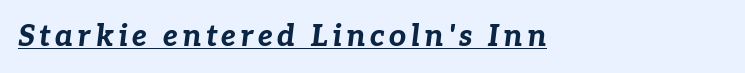
{"italic": "yes", "lean": "right", "slant_degrees": 7, "bold": "yes", "weight": "bold", "width": "normal", "stroke_contrast": "low", "x_height": "medium", "monospaced": "no", "underline": "yes", "align": "left", "glyph_px": 30}
